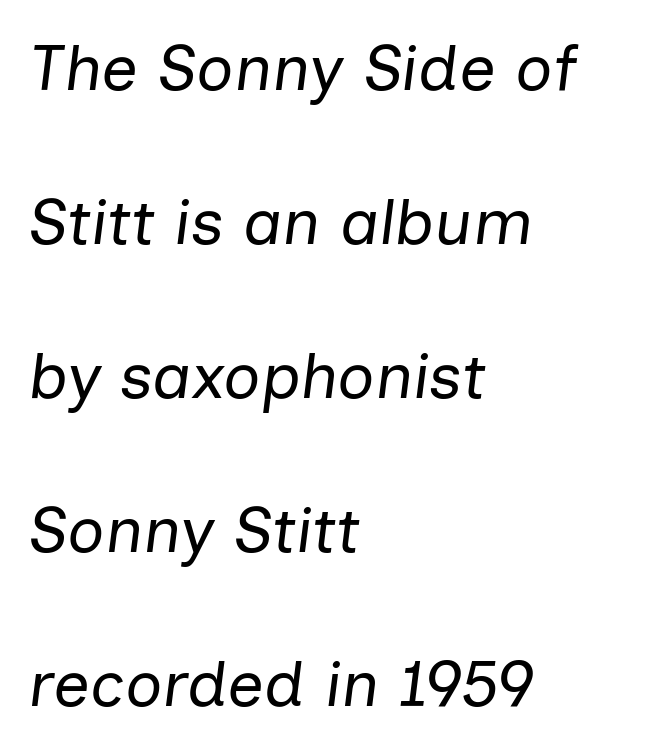
The image shows 65 px regular-weight type, italic (leaning right); set left-aligned, loose line spacing (2.37x), normal letter spacing, not underlined; low stroke contrast and a medium x-height.
